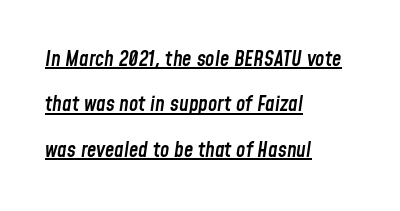
The type is set solid horizontally, with unmodified tracking. Posture: slanted. Quick note: interline space is abundant. Heft: intermediate — a semibold. The face used here appears with an underline applied. Is the block centered? No — it sits flush against the left margin.
